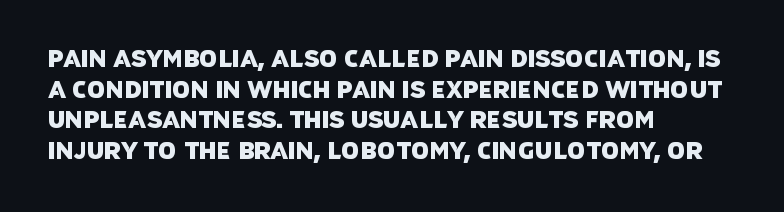
Just letters on the line, the space beneath them empty. Horizontal bands of white between lines are of average thickness. The paragraph shown leans on its left margin. The gaps between neighbouring characters are ordinary and unremarkable.
